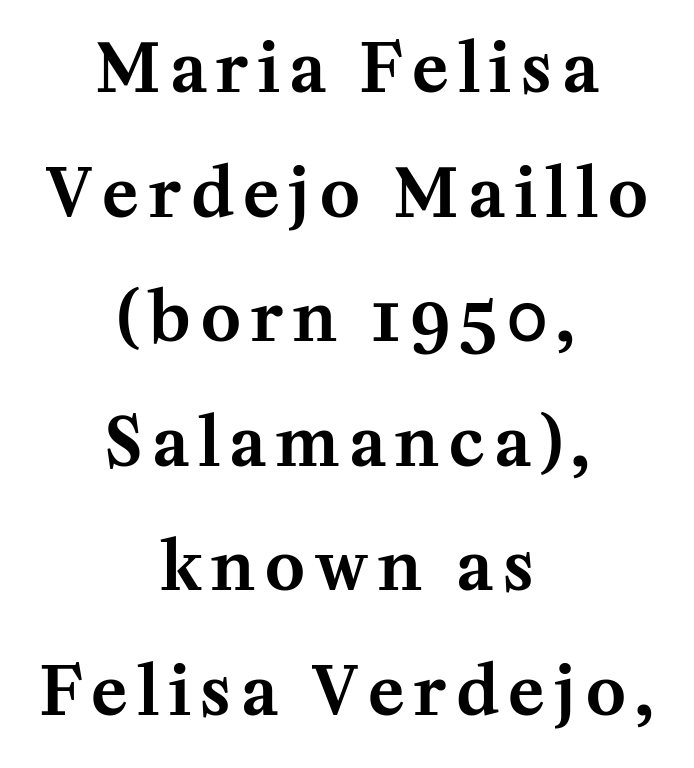
The image shows 67 px serif type, upright; set centered, line spacing 1.86x, not underlined; medium stroke contrast and a medium x-height.
